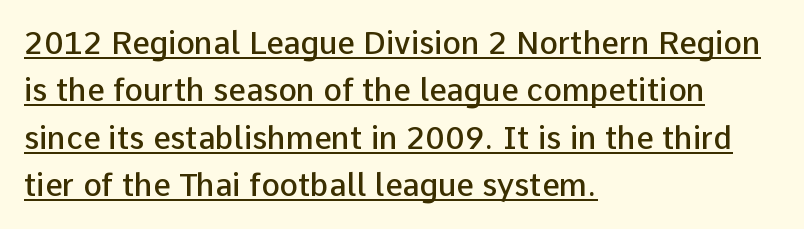
Honestly, the row spacing looks completely unremarkable. The passage is arranged the way most books set body copy — flush left. Descenders here cross a horizontal rule under the line. Typographic density is moderately raised because the face is semibold. Varying glyph widths throughout — classic text-font behaviour. You can tell from the bare stems that sans-serif type was used.
